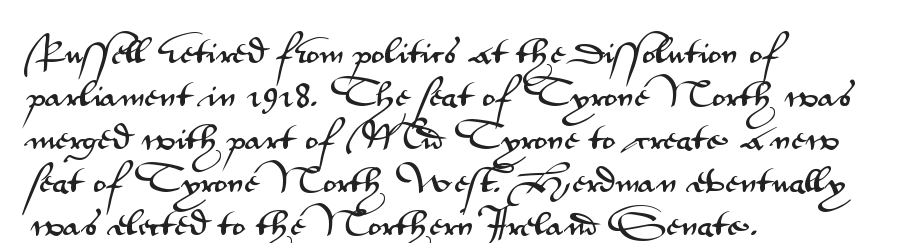
The image shows 28 px wide sans-serif type; set left-aligned, normal line spacing (1.54x), normal letter spacing, not underlined; medium stroke contrast and a small x-height.
